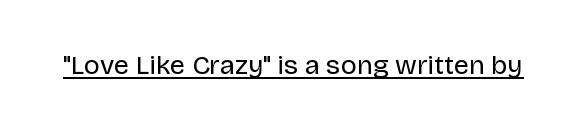
Q: Is the text bold? A: No.
Q: Is the text italic (slanted)? A: No, it is upright.
Q: Is the text underlined? A: Yes.
Q: Is the spacing between letters normal or unusually wide? A: Normal.
